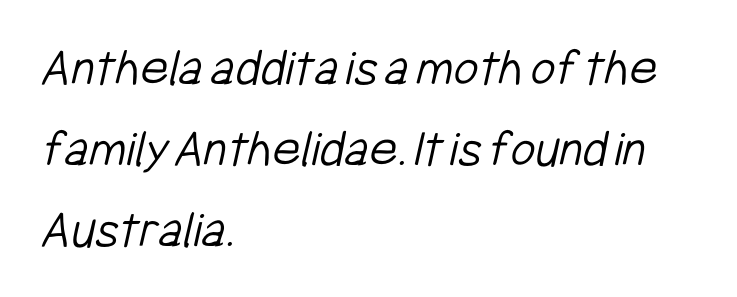
{"serif": "no", "bold": "no", "weight": "light", "width": "condensed", "stroke_contrast": "low", "x_height": "medium", "monospaced": "no", "underline": "no", "align": "left", "line_spacing": "normal", "line_spacing_ratio": 1.5, "letter_spacing": "normal", "letter_spacing_em": 0.0, "glyph_px": 54}
